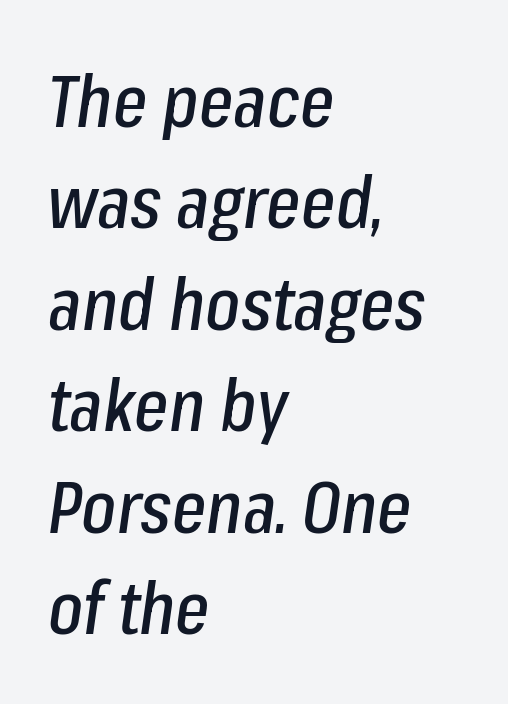
Q: Is the text italic (slanted)? A: Yes, it leans right by about 8 degrees.
Q: Is the text underlined? A: No.
Q: How is the paragraph aligned? A: Left-aligned.
Q: Is the spacing between letters normal or unusually wide? A: Normal.
Q: Is the spacing between lines tight, normal or loose? A: Normal.
Q: Width (condensed, normal, or wide)? A: Condensed.
Q: Stroke contrast? A: Low.
Q: x-height? A: Medium.
Q: Monospaced? A: No.
